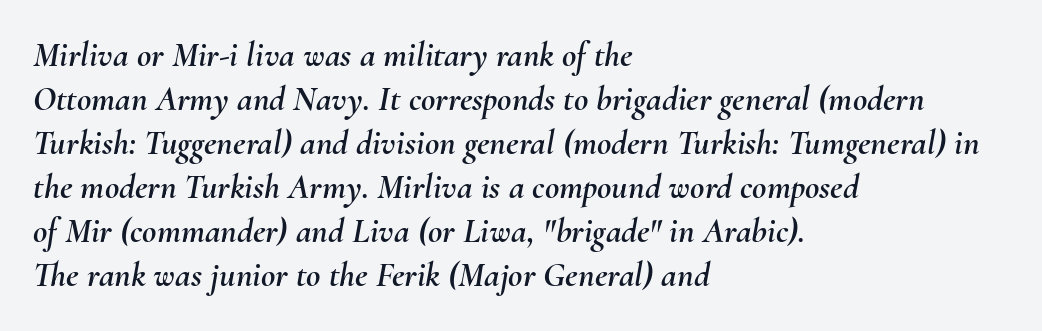
{"italic": "yes", "lean": "right", "slant_degrees": 10, "width": "normal", "stroke_contrast": "medium", "x_height": "small", "monospaced": "no", "underline": "no", "align": "left", "line_spacing": "normal", "line_spacing_ratio": 1.26, "letter_spacing": "normal", "letter_spacing_em": 0.0, "glyph_px": 35}
